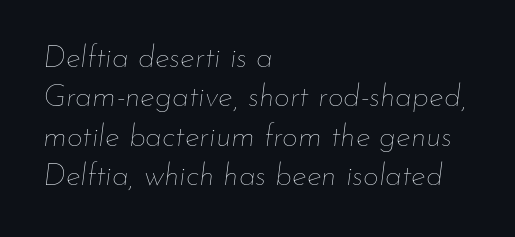
The image shows 31 px thin type, italic (leaning right); set left-aligned, normal line spacing (1.27x), normal letter spacing, not underlined; low stroke contrast and a small x-height.
